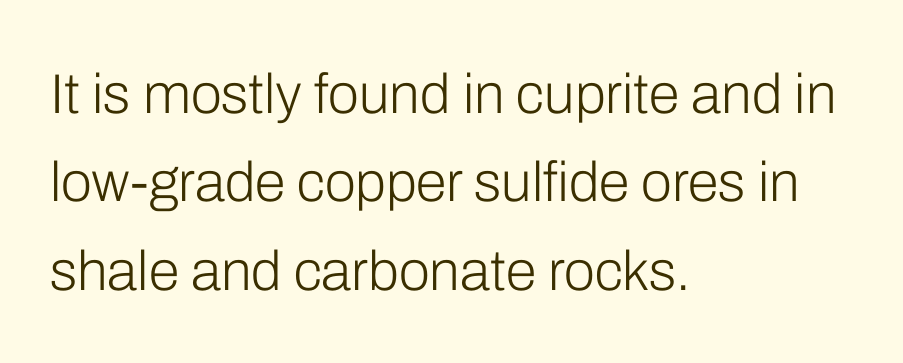
Line spacing here is normal. Upright lettering throughout. Rule under the text: the space is simply empty. The font family rendered here belongs to the sans-serif group. Spacing verdict: proportional, widths tailored to each character. The cut favours lightness, reaching ordinary text weight at its darkest.
